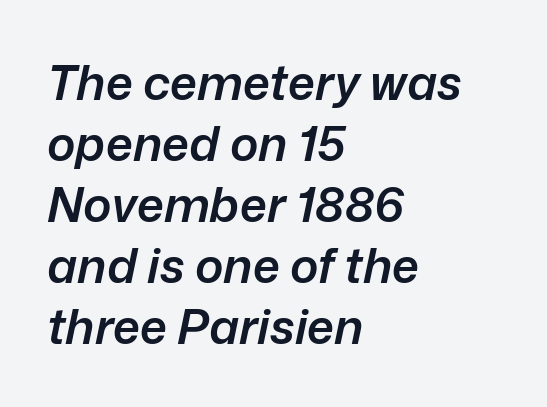
{"italic": "yes", "lean": "right", "slant_degrees": 12, "bold": "semi", "weight": "semibold", "width": "normal", "stroke_contrast": "low", "x_height": "medium", "monospaced": "no", "underline": "no", "align": "left", "line_spacing": "normal", "line_spacing_ratio": 1.27, "letter_spacing": "normal", "letter_spacing_em": 0.0, "glyph_px": 48}
